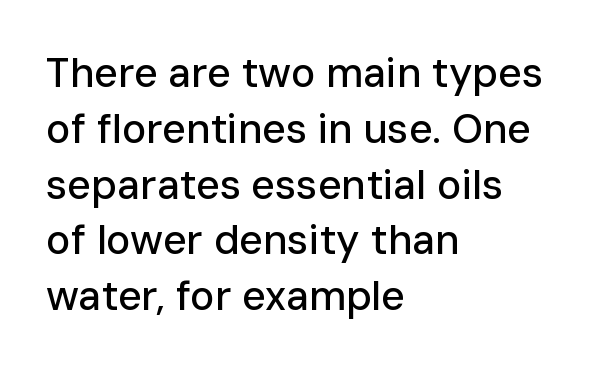
The image shows 41 px sans-serif type, upright; set left-aligned, normal line spacing (1.36x), normal letter spacing, not underlined; low stroke contrast and a medium x-height.
